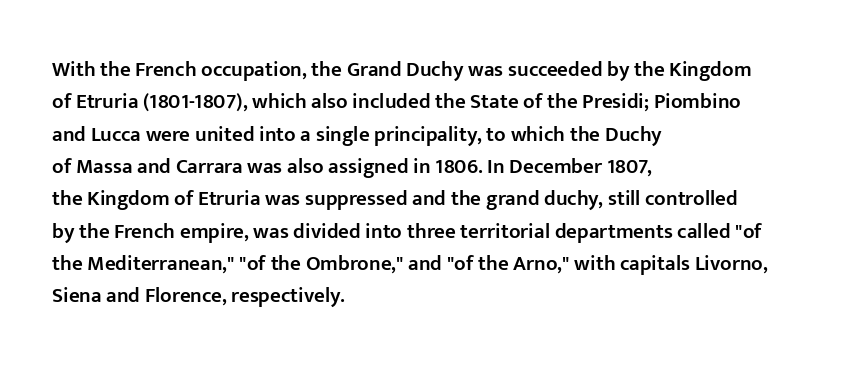
{"italic": "no", "bold": "semi", "underline": "no", "align": "left", "line_spacing": "normal", "line_spacing_ratio": 1.54, "letter_spacing": "normal", "letter_spacing_em": 0.0, "glyph_px": 21}
